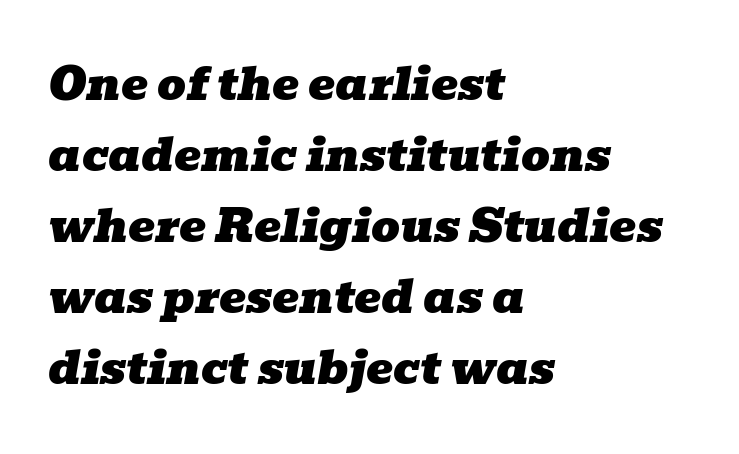
Here the designer chose a conventional face with non-uniform glyph widths. The lines sit at an ordinary, default distance from one another. Observe the lean: these are italic letterforms. Here the glyphs are tracked normally, forming tight word shapes. Alignment: flush left.
